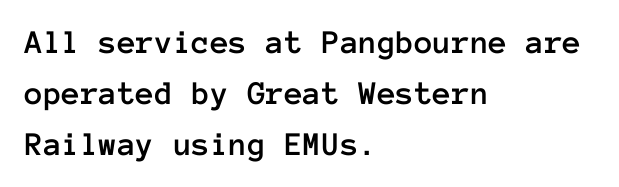
Q: Is the text italic (slanted)? A: No, it is upright.
Q: Is the text underlined? A: No.
Q: How is the paragraph aligned? A: Left-aligned.
Q: Is the spacing between letters normal or unusually wide? A: Normal.
Q: Is the spacing between lines tight, normal or loose? A: Normal.
Q: Width (condensed, normal, or wide)? A: Normal.
Q: Stroke contrast? A: Low.
Q: x-height? A: Medium.
Q: Monospaced? A: Yes.
